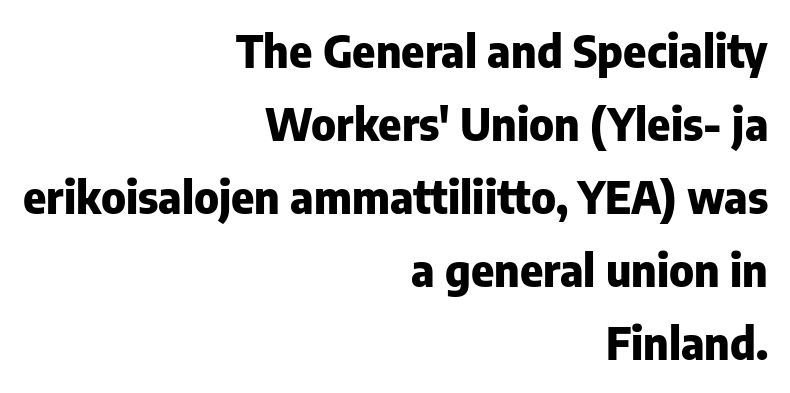
Its strokes are broad and dark, the hallmark of bold type. Summary of vertical rhythm: regular, with standard interline spacing. Horizontally, the lines are justified to the trailing edge only. A typesetter would call this zero additional tracking. This is sans-serif lettering, the kind often seen on screens and signage. Spacing verdict: proportional, widths tailored to each character.
